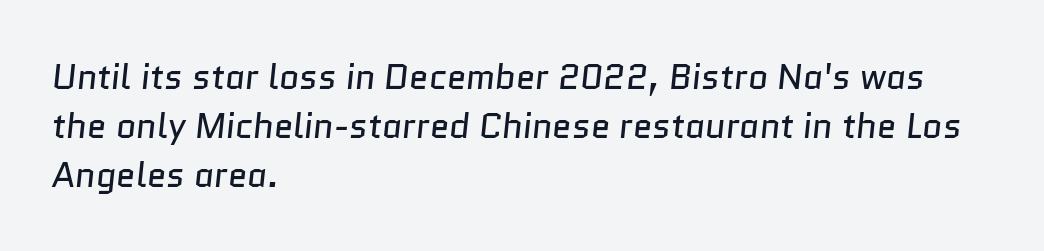
The image shows 35 px regular-weight sans-serif type; set left-aligned, normal line spacing (1.4x), normal letter spacing, not underlined; low stroke contrast and a medium x-height.
